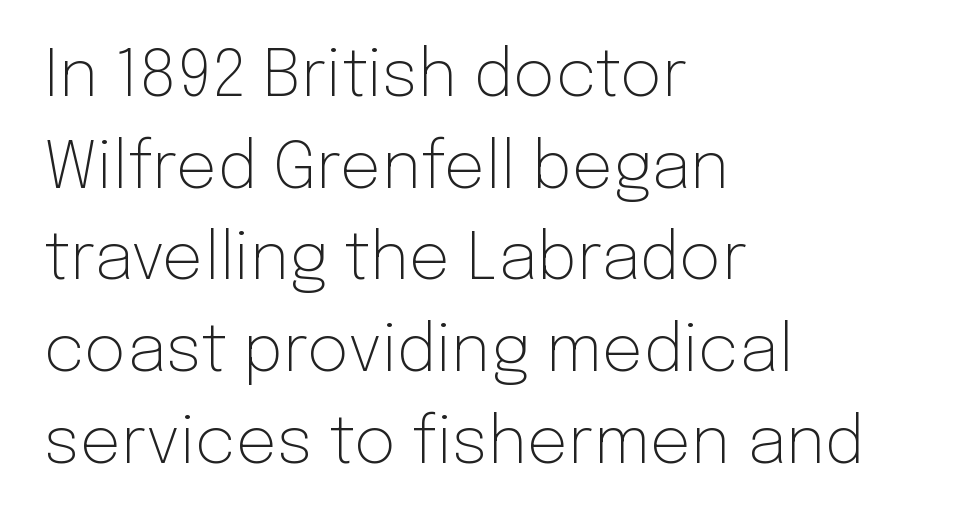
Proportional: the letters do not fall into vertical columns. The typeface has the unassuming heft of standard copy or less. Check under the words: just untouched page. These lines are set flush left with a ragged right edge.
